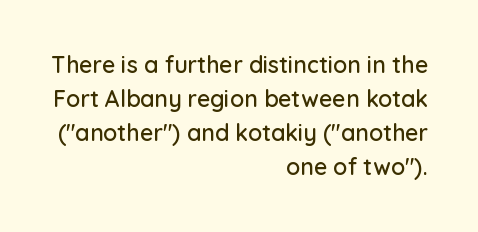
Q: Is the text italic (slanted)? A: No, it is upright.
Q: Is the text underlined? A: No.
Q: How is the paragraph aligned? A: Right-aligned.
Q: Is the spacing between letters normal or unusually wide? A: Normal.
Q: Is the spacing between lines tight, normal or loose? A: Normal.
